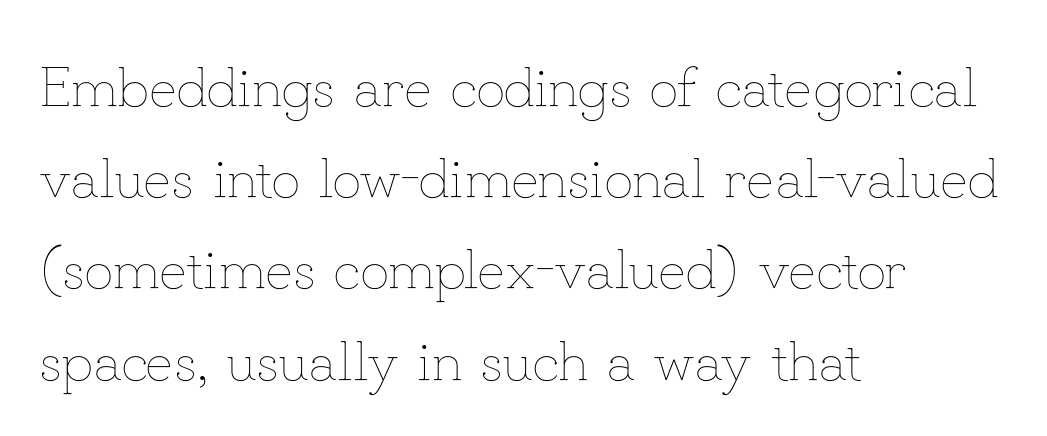
The characters are drawn with everyday or finer stroke widths. The letters advance in unequal steps, a hallmark of proportional type. Reading down the column, the eye jumps a familiar distance to each next line. Visually the block forms a straight wall on the left and a jagged coastline on the right. The zone under the glyphs is completely vacant. You could call the tracking neutral — neither tight nor loose.
